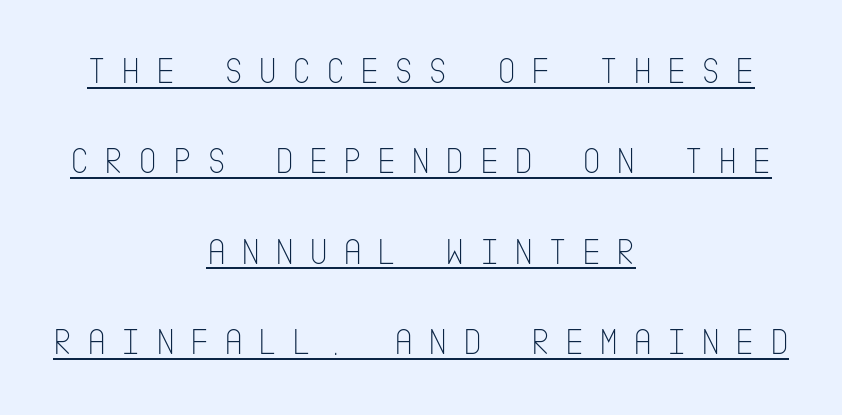
{"serif": "no", "italic": "no", "bold": "no", "weight": "thin", "width": "condensed", "stroke_contrast": "low", "x_height": "large", "underline": "yes", "align": "center", "line_spacing": "loose", "line_spacing_ratio": 2.44, "letter_spacing": "wide", "letter_spacing_em": 0.4, "glyph_px": 37}
